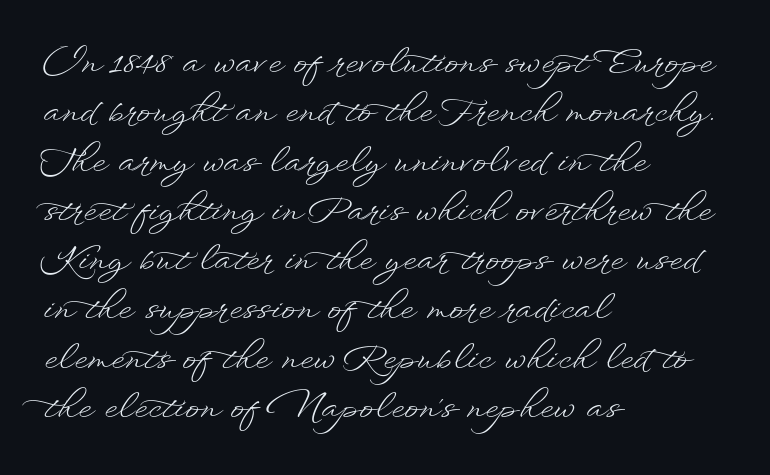
The image shows 34 px light, wide type; set left-aligned, normal line spacing (1.45x), normal letter spacing, not underlined; low stroke contrast and a small x-height.
